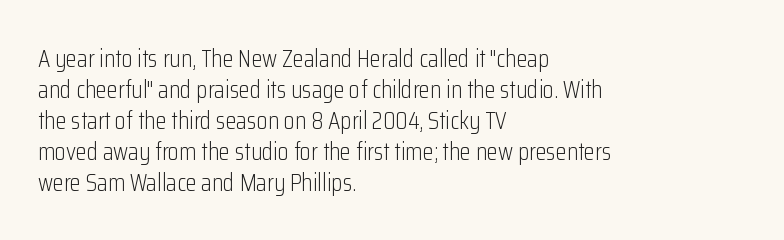
A light-to-regular cut is what we see here. Clear beneath every line of the passage. Vertical strokes here are truly vertical. The passage shown has conventional tracking throughout. Leftover space on each line is placed entirely after the last word.
